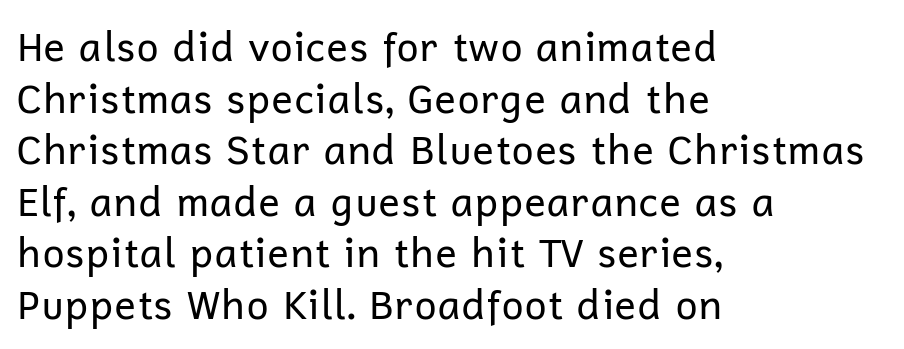
The image shows 40 px regular-weight sans-serif type, upright; set left-aligned, normal line spacing (1.29x), normal letter spacing, not underlined; low stroke contrast and a medium x-height.
